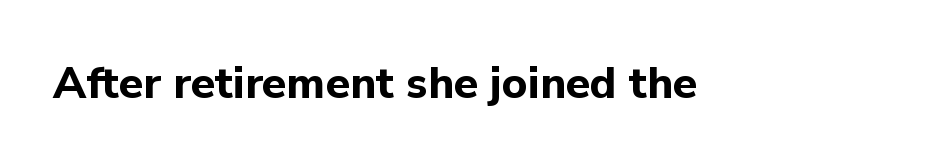
The image shows 44 px bold sans-serif type, upright; set normal letter spacing, not underlined; low stroke contrast and a medium x-height.
